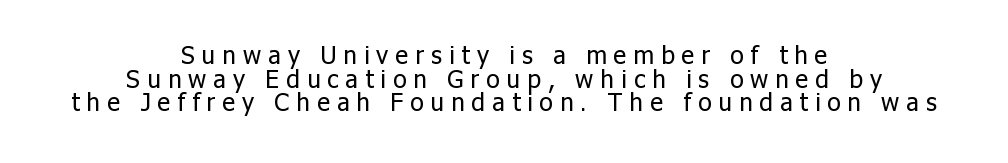
{"italic": "no", "bold": "no", "underline": "no", "align": "center", "line_spacing": "tight", "line_spacing_ratio": 0.95, "letter_spacing": "wide", "letter_spacing_em": 0.28, "glyph_px": 25}
